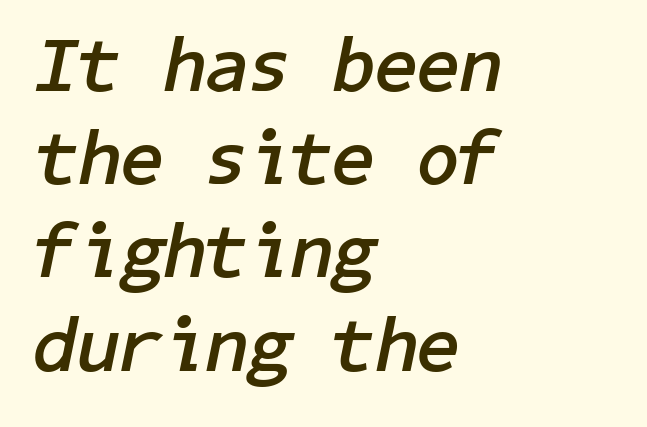
Q: Is the text bold? A: Yes.
Q: Is the text italic (slanted)? A: Yes, it leans right by about 11 degrees.
Q: Is the text underlined? A: No.
Q: How is the paragraph aligned? A: Left-aligned.
Q: Is the spacing between letters normal or unusually wide? A: Normal.
Q: Width (condensed, normal, or wide)? A: Normal.
Q: Stroke contrast? A: Low.
Q: x-height? A: Medium.
